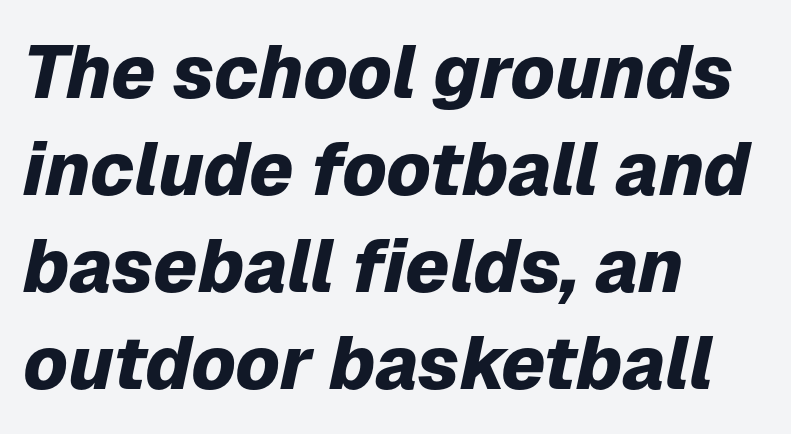
{"italic": "yes", "lean": "right", "slant_degrees": 12, "bold": "yes", "weight": "heavy", "width": "normal", "stroke_contrast": "low", "x_height": "medium", "monospaced": "no", "underline": "no", "align": "left", "line_spacing": "normal", "line_spacing_ratio": 1.31, "letter_spacing": "normal", "letter_spacing_em": 0.0, "glyph_px": 74}
